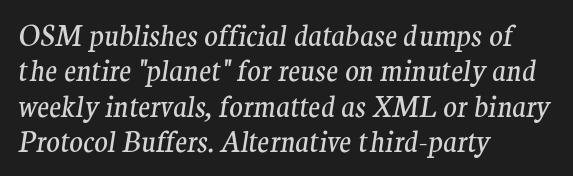
{"serif": "yes", "italic": "yes", "lean": "right", "slant_degrees": 9, "bold": "no", "weight": "regular", "width": "normal", "stroke_contrast": "medium", "x_height": "medium", "monospaced": "no", "underline": "no", "align": "left", "line_spacing": "normal", "line_spacing_ratio": 1.26, "letter_spacing": "normal", "letter_spacing_em": 0.0, "glyph_px": 28}
